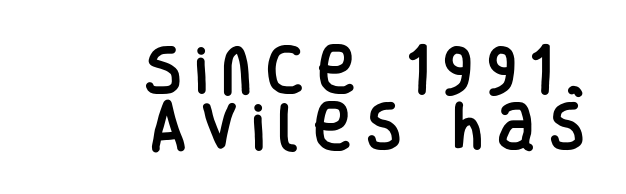
Q: Is the text italic (slanted)? A: No, it is upright.
Q: Is the typeface a serif or a sans-serif typeface? A: Sans-serif.
Q: Is the text underlined? A: No.
Q: How is the paragraph aligned? A: Right-aligned.
Q: Is the spacing between letters normal or unusually wide? A: Unusually wide.
Q: Is the spacing between lines tight, normal or loose? A: Tight.
Q: Width (condensed, normal, or wide)? A: Condensed.
Q: Stroke contrast? A: Low.
Q: x-height? A: Large.
Q: Monospaced? A: No.
